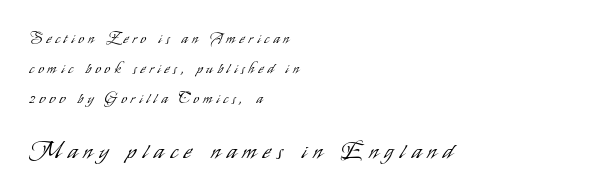
{"bold": "no", "underline": "no", "align": "left", "line_spacing": "loose", "line_spacing_ratio": 2.13, "letter_spacing": "wide", "letter_spacing_em": 0.3, "larger_block": "second", "size_ratio": 1.57, "glyph_px": 22}
